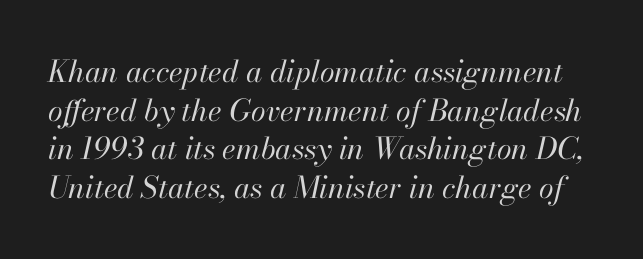
Q: Is the text bold? A: No.
Q: Is the text italic (slanted)? A: Yes, it leans right by about 13 degrees.
Q: Is the text underlined? A: No.
Q: Is the spacing between letters normal or unusually wide? A: Normal.
Q: Is the spacing between lines tight, normal or loose? A: Normal.
Q: Width (condensed, normal, or wide)? A: Normal.
Q: Stroke contrast? A: High.
Q: x-height? A: Small.
Q: Monospaced? A: No.
